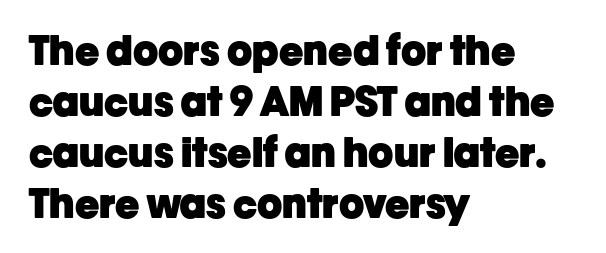
Lines of text with bare space underneath. I'd describe the lettering as bold — thick and assertive. Do the characters align in a grid? No, the font is proportional. Short and long lines alike share a common starting point at left. In terms of posture, this sample is upright. The designer went with a sans here, leaving each stem footless.
